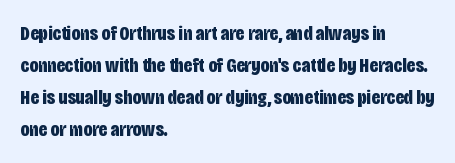
{"italic": "no", "bold": "yes", "underline": "no", "align": "left", "line_spacing": "normal", "line_spacing_ratio": 1.53, "letter_spacing": "normal", "letter_spacing_em": 0.0, "glyph_px": 21}
